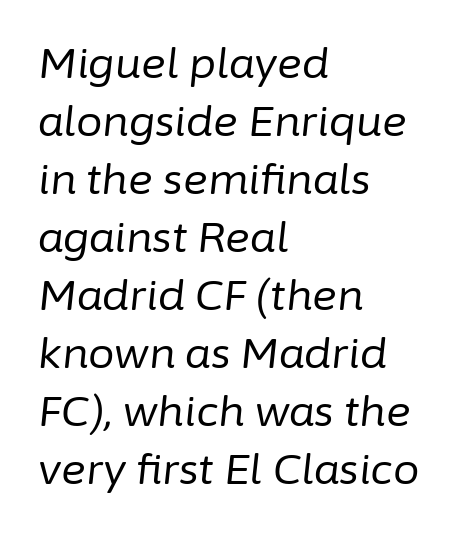
{"italic": "yes", "lean": "right", "slant_degrees": 6, "bold": "no", "weight": "regular", "width": "normal", "stroke_contrast": "low", "x_height": "medium", "monospaced": "no", "underline": "no", "align": "left", "line_spacing": "normal", "line_spacing_ratio": 1.38, "letter_spacing": "normal", "letter_spacing_em": 0.0, "glyph_px": 42}
